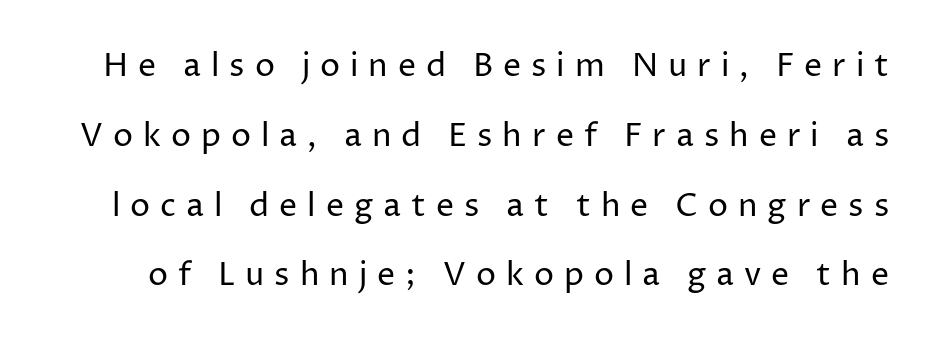
{"serif": "no", "italic": "no", "bold": "no", "weight": "regular", "width": "normal", "stroke_contrast": "low", "x_height": "medium", "monospaced": "no", "underline": "no", "line_spacing": "loose", "line_spacing_ratio": 2.18, "letter_spacing": "wide", "letter_spacing_em": 0.31, "glyph_px": 32}
